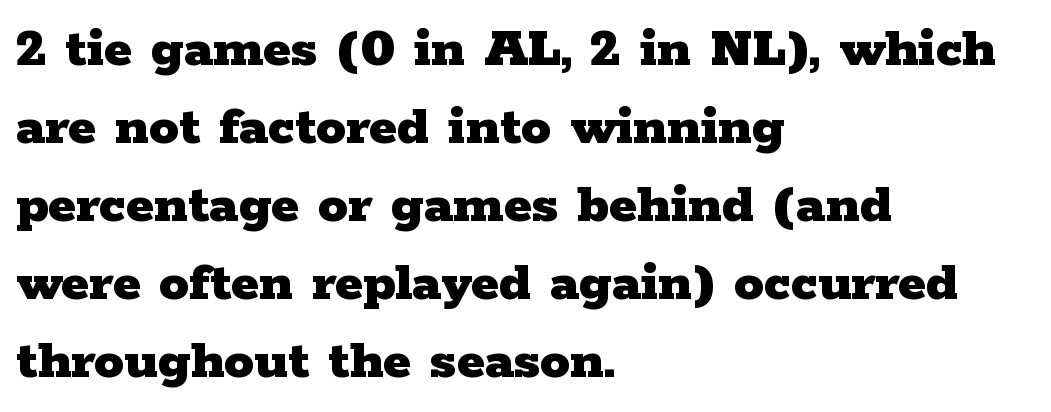
The image shows 59 px heavy, wide serif type, upright; set left-aligned, normal line spacing (1.32x), normal letter spacing, not underlined; low stroke contrast and a medium x-height.
